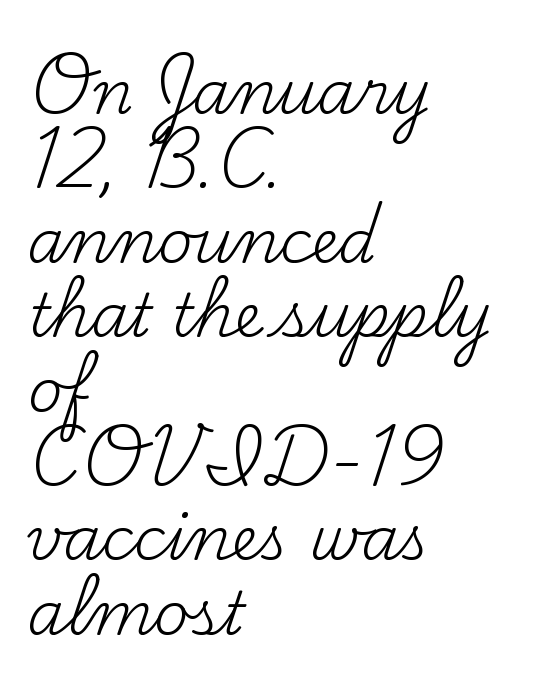
The image shows 60 px regular-weight serif type; set left-aligned, line spacing 1.24x, normal letter spacing, not underlined; medium stroke contrast and a small x-height.
